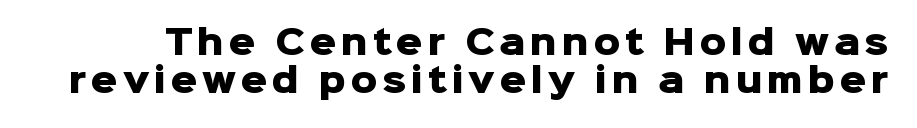
{"serif": "no", "italic": "no", "bold": "yes", "weight": "heavy", "width": "normal", "stroke_contrast": "low", "x_height": "medium", "monospaced": "no", "underline": "no", "line_spacing": "tight", "line_spacing_ratio": 1.15, "glyph_px": 33}
